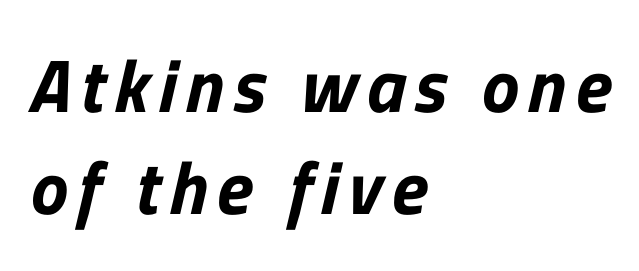
Q: Is the typeface a serif or a sans-serif typeface? A: Sans-serif.
Q: Is the text underlined? A: No.
Q: How is the paragraph aligned? A: Left-aligned.
Q: Is the spacing between lines tight, normal or loose? A: Normal.
Q: Width (condensed, normal, or wide)? A: Normal.
Q: Stroke contrast? A: Low.
Q: x-height? A: Medium.
Q: Monospaced? A: No.
